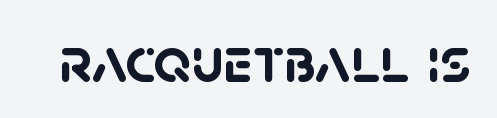
Think of a printed novel: that variable character pitch is what you see here. Bold? Absolutely — the strokes are thick and heavy. Nobody touched the tracking dial on this one. Observe the absence of serifs on each vertical stroke in this sample. Underlining? Definitely not there.
